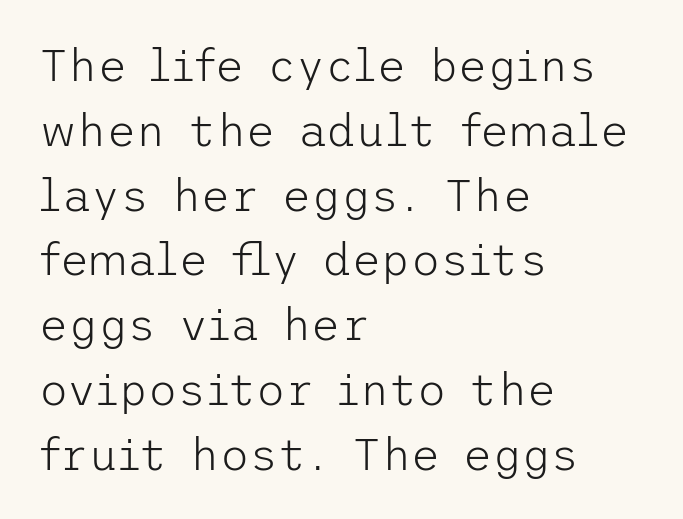
Q: Is the text bold? A: No.
Q: Is the text italic (slanted)? A: No, it is upright.
Q: Is the typeface a serif or a sans-serif typeface? A: Sans-serif.
Q: Is the text underlined? A: No.
Q: How is the paragraph aligned? A: Left-aligned.
Q: Is the spacing between letters normal or unusually wide? A: Normal.
Q: Is the spacing between lines tight, normal or loose? A: Normal.
Q: Width (condensed, normal, or wide)? A: Normal.
Q: Stroke contrast? A: Low.
Q: x-height? A: Medium.
